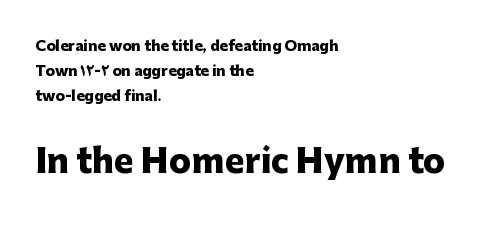
The image shows 33 px heavy sans-serif type, upright; set left-aligned, line spacing 1.77x, normal letter spacing, not underlined; the second (bottom) block is 2.36x larger; low stroke contrast and a medium x-height.
